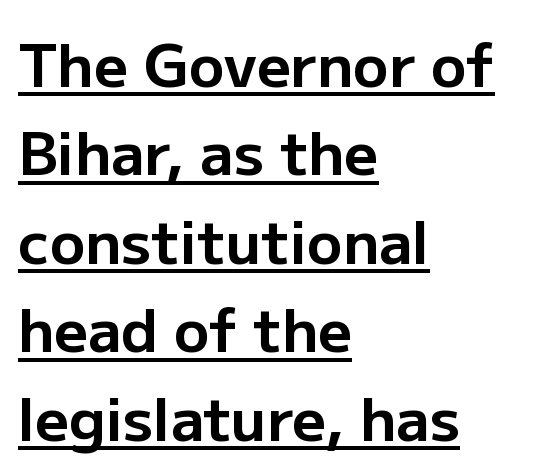
Q: Is the text bold? A: Yes.
Q: Is the text italic (slanted)? A: No, it is upright.
Q: Is the typeface a serif or a sans-serif typeface? A: Sans-serif.
Q: Is the text underlined? A: Yes.
Q: How is the paragraph aligned? A: Left-aligned.
Q: Is the spacing between letters normal or unusually wide? A: Normal.
Q: Is the spacing between lines tight, normal or loose? A: Normal.
Q: Width (condensed, normal, or wide)? A: Normal.
Q: Stroke contrast? A: Low.
Q: x-height? A: Medium.
Q: Monospaced? A: No.
